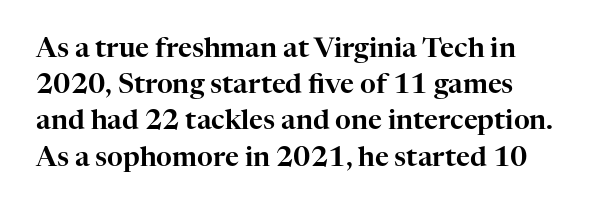
{"italic": "no", "underline": "no", "line_spacing": "normal", "line_spacing_ratio": 1.34, "letter_spacing": "normal", "letter_spacing_em": 0.0, "glyph_px": 27}
